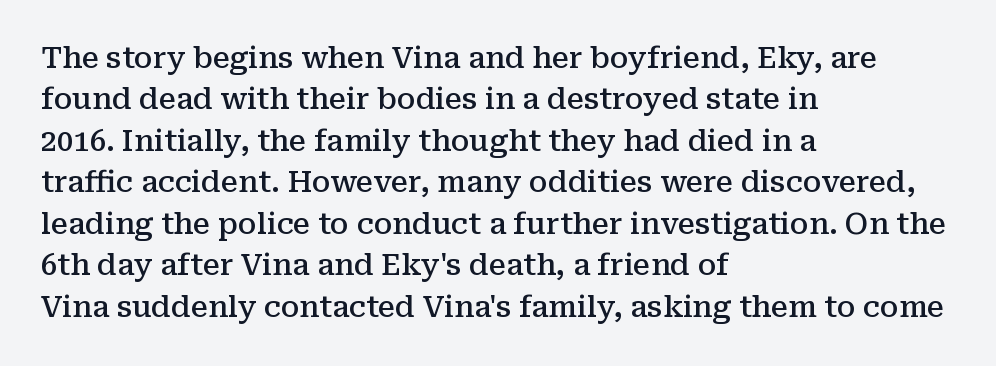
{"serif": "yes", "italic": "no", "bold": "semi", "weight": "semibold", "width": "normal", "stroke_contrast": "medium", "x_height": "medium", "monospaced": "no", "underline": "no", "align": "left", "line_spacing": "normal", "line_spacing_ratio": 1.43, "letter_spacing": "normal", "letter_spacing_em": 0.0, "glyph_px": 29}
